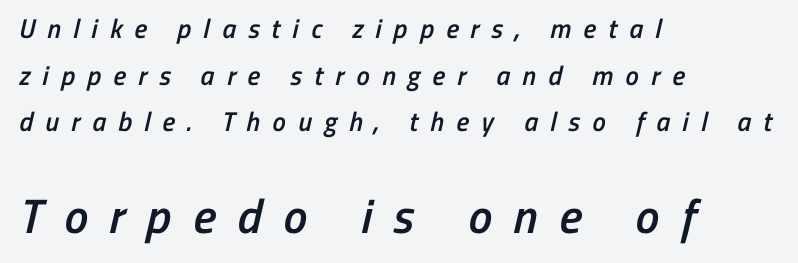
A somewhat darkened texture: the type is semibold rather than bold. The characters display no serif detailing; their extremities are plain. Compare the two chunks: the lower has the greater cap height. The baseline area is clear. Each word looks stretched out because of the extra space between its letters.
